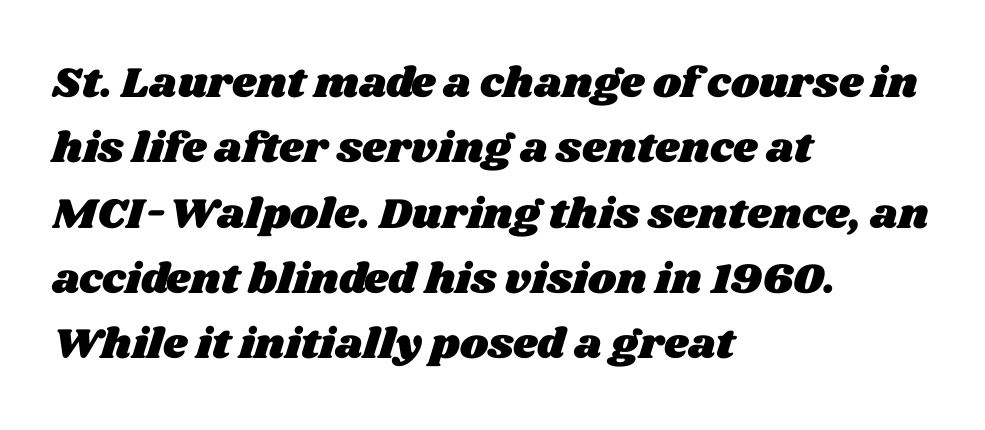
The image shows 43 px wide type; set left-aligned, normal line spacing (1.52x), normal letter spacing, not underlined; medium stroke contrast and a large x-height.
